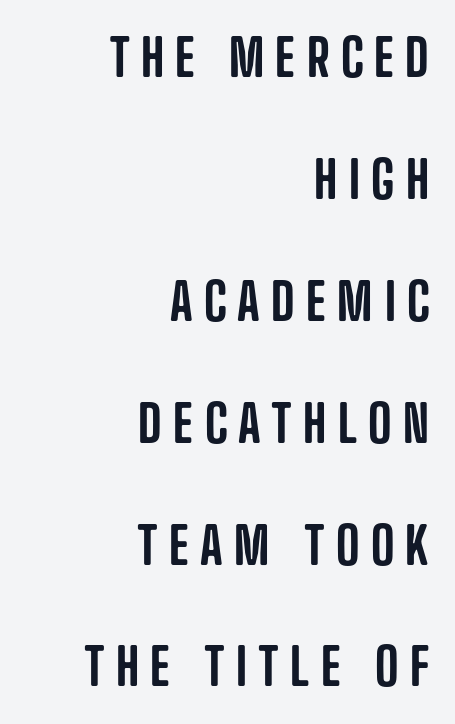
The letters advance in unequal steps, a hallmark of proportional type. This is sans-serif lettering, the kind often seen on screens and signage. Short and long lines alike share a common ending point at right. Look at the tracking — it's clearly loosened, letters drifting apart.
